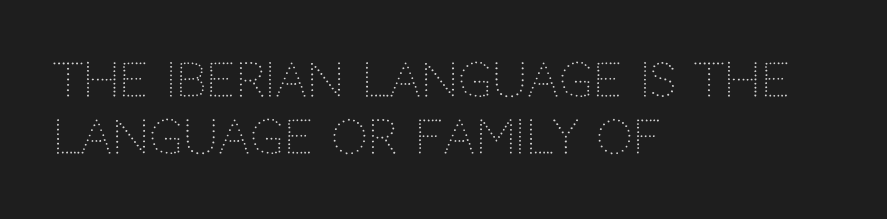
This is not heavy type; no bold has been used. The space beneath each line is pristine and unruled. Notice how the stems are strictly vertical — no italics here. You could not count columns in this text — the font is proportionally spaced.
